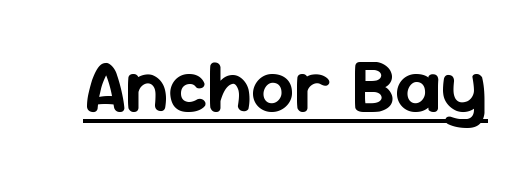
Q: Is the text italic (slanted)? A: No, it is upright.
Q: Is the typeface a serif or a sans-serif typeface? A: Sans-serif.
Q: Is the text underlined? A: Yes.
Q: Is the spacing between letters normal or unusually wide? A: Normal.
Q: Width (condensed, normal, or wide)? A: Normal.
Q: Stroke contrast? A: Low.
Q: x-height? A: Medium.
Q: Monospaced? A: No.
